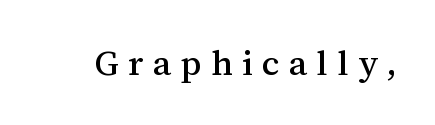
{"serif": "yes", "italic": "no", "width": "normal", "stroke_contrast": "medium", "x_height": "medium", "monospaced": "no", "underline": "no", "letter_spacing": "wide", "letter_spacing_em": 0.27, "glyph_px": 35}
